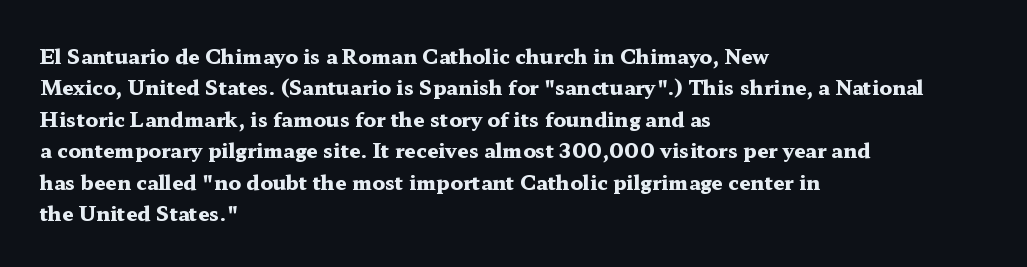
Q: Is the text bold? A: Yes.
Q: Is the text italic (slanted)? A: No, it is upright.
Q: Is the text underlined? A: No.
Q: How is the paragraph aligned? A: Left-aligned.
Q: Is the spacing between letters normal or unusually wide? A: Normal.
Q: Is the spacing between lines tight, normal or loose? A: Normal.
